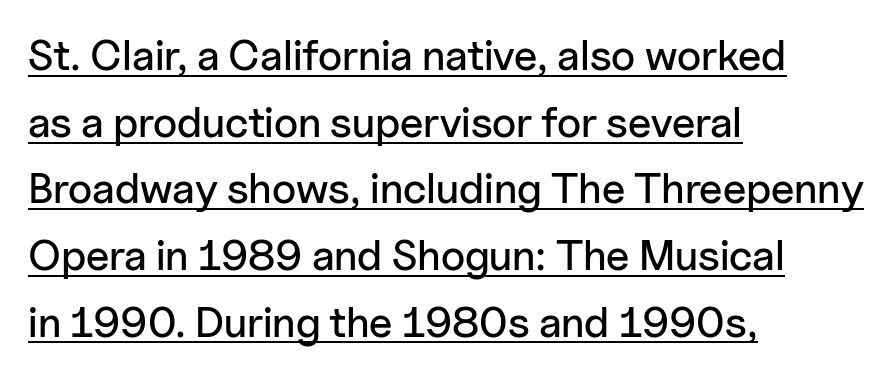
Regarding serifs, this sample does without them. Notice how the stems are strictly vertical — no italics here. Spacing between characters is what you'd get straight out of the box. Line spacing here is normal.
